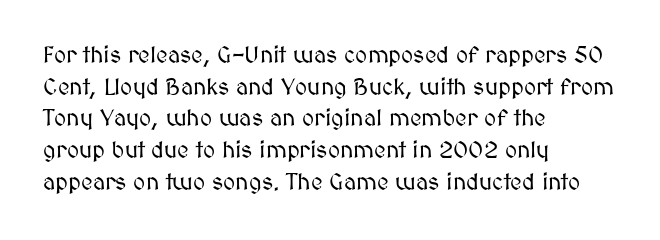
The tracking reads as untouched default to a designer's eye. These lines were composed using upright roman letters. A clean baseline with only descenders dipping below it. The designer left line spacing at the default. The lines are quadded left.
